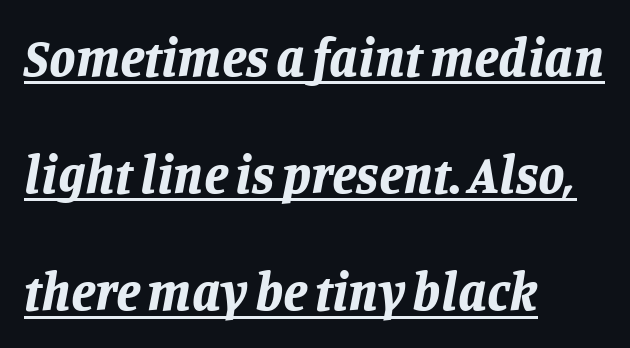
These lines are rendered in a variable-pitch font. The passage shown leans; its letterforms are oblique. The paragraph has a hard left edge and a soft right edge. The tracking reads as untouched default to a designer's eye. You'd pick this weight for a headline — it's a proper bold.
